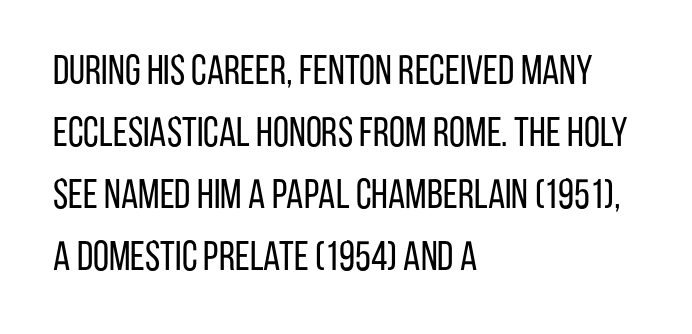
The letters stand upright; this is a roman face. This rendering leaves character spacing at its baseline value. Horizontally, the lines are justified to the leading edge only. The type family on display is of the sans-serif kind.
